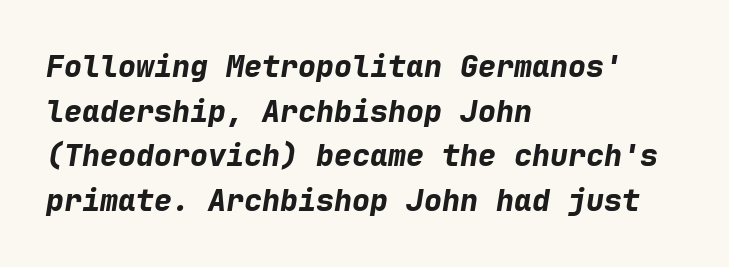
Q: Is the text bold? A: Yes.
Q: Is the text italic (slanted)? A: Yes, it leans right by about 9 degrees.
Q: Is the text underlined? A: No.
Q: How is the paragraph aligned? A: Left-aligned.
Q: Is the spacing between letters normal or unusually wide? A: Normal.
Q: Is the spacing between lines tight, normal or loose? A: Normal.
Q: Width (condensed, normal, or wide)? A: Normal.
Q: Stroke contrast? A: Low.
Q: x-height? A: Medium.
Q: Monospaced? A: Yes.
